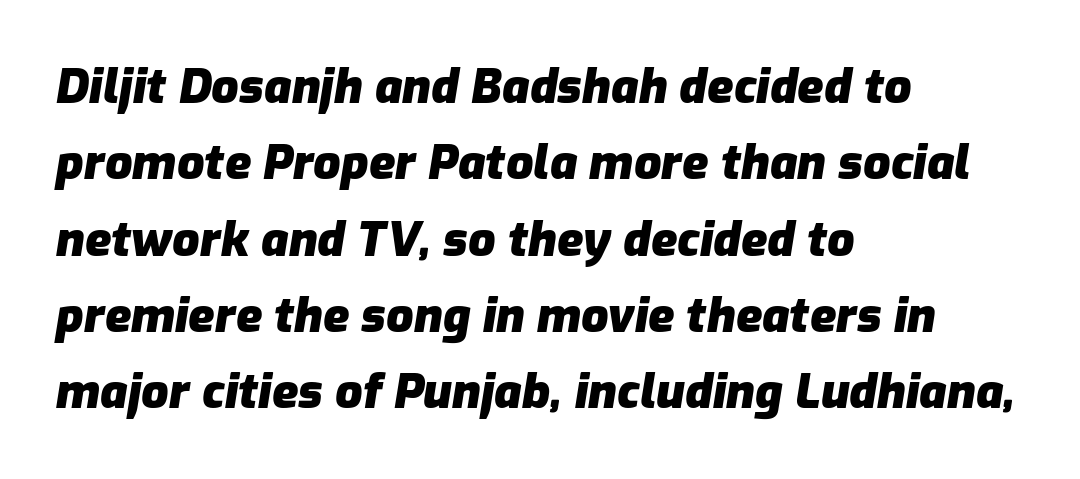
Summary of vertical rhythm: regular, with standard interline spacing. Students, note that the glyphs here touch the page at normal intervals. Descenders hang freely into open space. Do the characters align in a grid? No, the font is proportional. The glyphs have the mass of a bold cut. The lines are quadded left.
